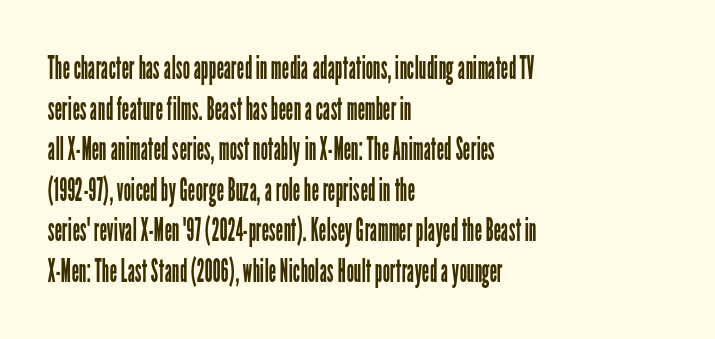
The words here are not underlined. Are there feet on the stems? There aren't — it's a sans. Does the lettering tilt? It doesn't — this is upright. Varying glyph widths throughout — classic text-font behaviour. The strokes are not fattened; the text isn't bold.
